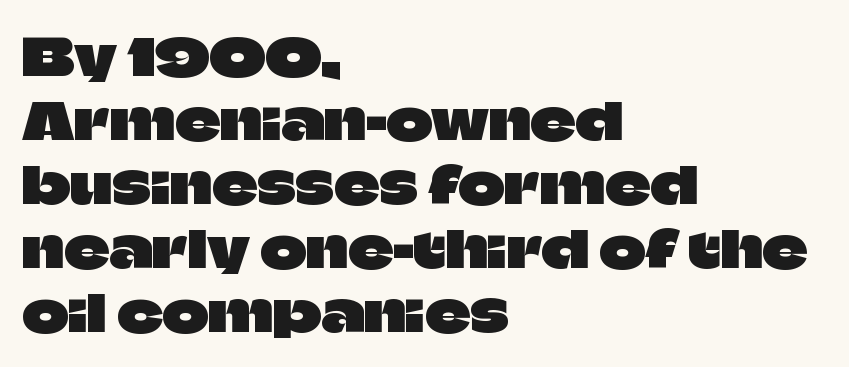
Q: Is the text italic (slanted)? A: No, it is upright.
Q: Is the typeface a serif or a sans-serif typeface? A: Sans-serif.
Q: Is the text underlined? A: No.
Q: How is the paragraph aligned? A: Left-aligned.
Q: Is the spacing between letters normal or unusually wide? A: Normal.
Q: Is the spacing between lines tight, normal or loose? A: Normal.
Q: Width (condensed, normal, or wide)? A: Normal.
Q: Stroke contrast? A: Low.
Q: x-height? A: Large.
Q: Monospaced? A: No.
